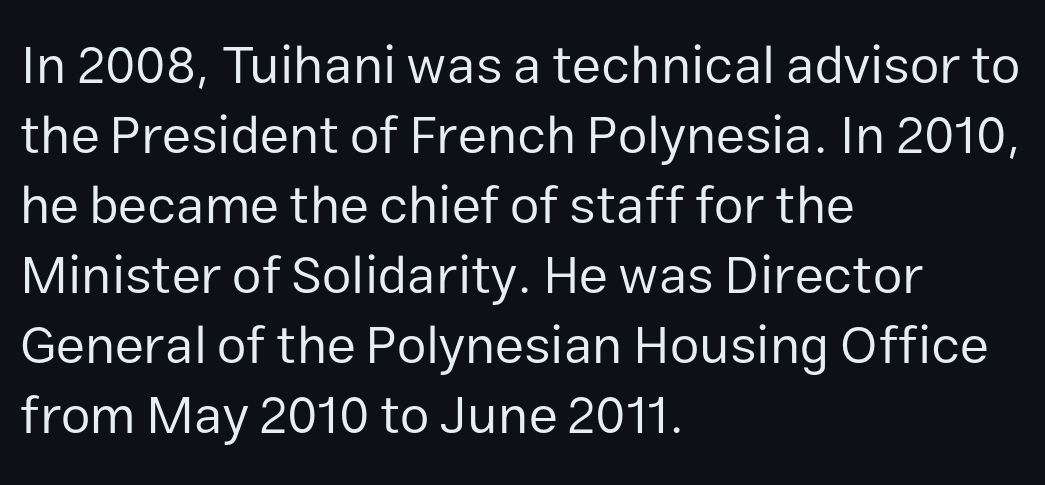
{"serif": "no", "italic": "no", "bold": "no", "weight": "regular", "width": "normal", "stroke_contrast": "low", "x_height": "medium", "monospaced": "no", "underline": "no", "align": "left", "line_spacing": "normal", "line_spacing_ratio": 1.32, "letter_spacing": "normal", "letter_spacing_em": 0.0, "glyph_px": 53}
